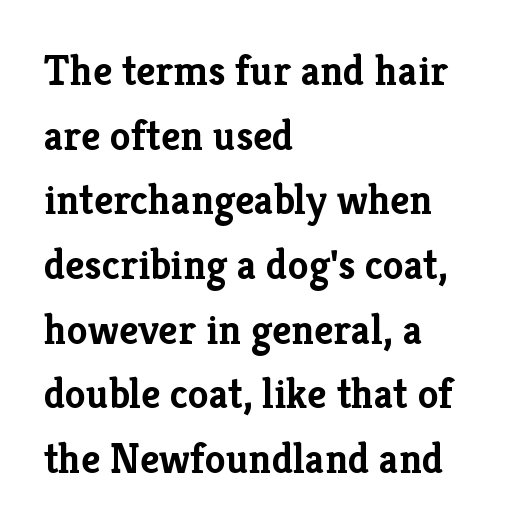
Q: Is the text bold? A: Yes.
Q: Is the text italic (slanted)? A: No, it is upright.
Q: Is the typeface a serif or a sans-serif typeface? A: Serif.
Q: Is the text underlined? A: No.
Q: How is the paragraph aligned? A: Left-aligned.
Q: Is the spacing between letters normal or unusually wide? A: Normal.
Q: Is the spacing between lines tight, normal or loose? A: Normal.
Q: Width (condensed, normal, or wide)? A: Normal.
Q: Stroke contrast? A: Low.
Q: x-height? A: Medium.
Q: Monospaced? A: No.
